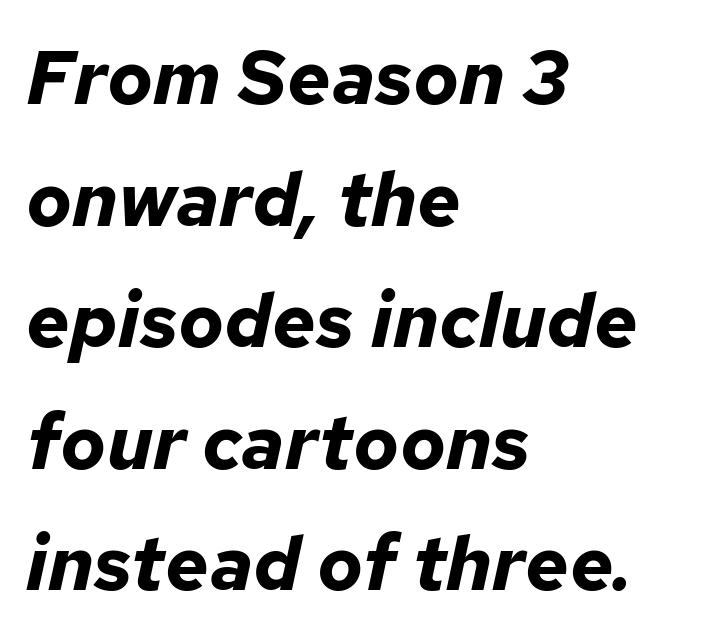
{"italic": "yes", "lean": "right", "slant_degrees": 12, "bold": "yes", "weight": "bold", "width": "normal", "stroke_contrast": "low", "x_height": "medium", "monospaced": "no", "underline": "no", "align": "left", "line_spacing": "normal", "line_spacing_ratio": 1.6, "letter_spacing": "normal", "letter_spacing_em": 0.0, "glyph_px": 76}
